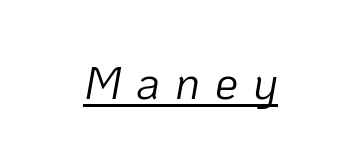
The image shows 46 px light type, italic (leaning right); set centered, unusually wide letter spacing (+0.32 em), underlined; low stroke contrast and a medium x-height.
